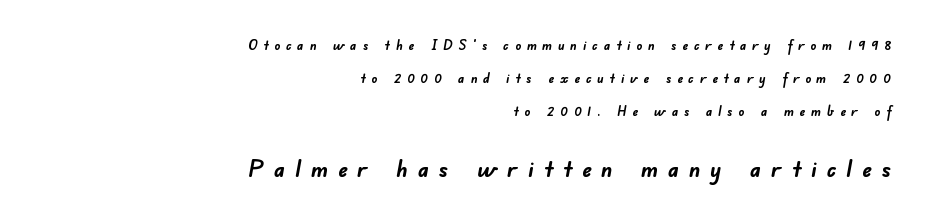
{"bold": "yes", "underline": "no", "align": "right", "line_spacing": "loose", "line_spacing_ratio": 2.34, "letter_spacing": "wide", "letter_spacing_em": 0.41, "larger_block": "second", "size_ratio": 1.71, "glyph_px": 24}
